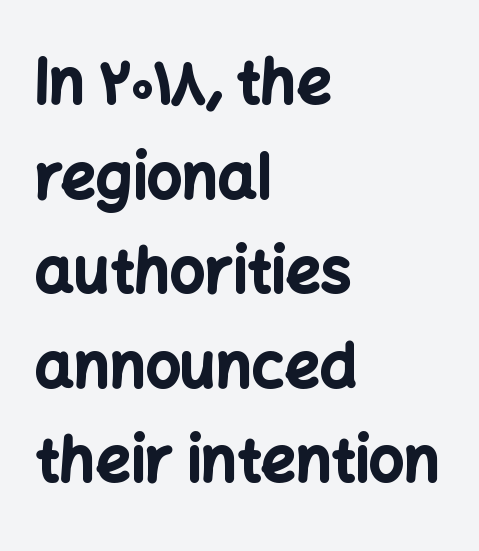
{"serif": "no", "italic": "no", "bold": "yes", "weight": "bold", "width": "normal", "stroke_contrast": "low", "x_height": "medium", "monospaced": "no", "underline": "no", "align": "left", "line_spacing": "normal", "line_spacing_ratio": 1.55, "letter_spacing": "normal", "letter_spacing_em": 0.0, "glyph_px": 61}
